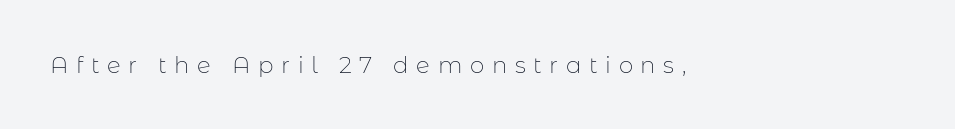
{"italic": "no", "bold": "no", "underline": "no", "align": "left", "letter_spacing": "wide", "letter_spacing_em": 0.33, "glyph_px": 23}
